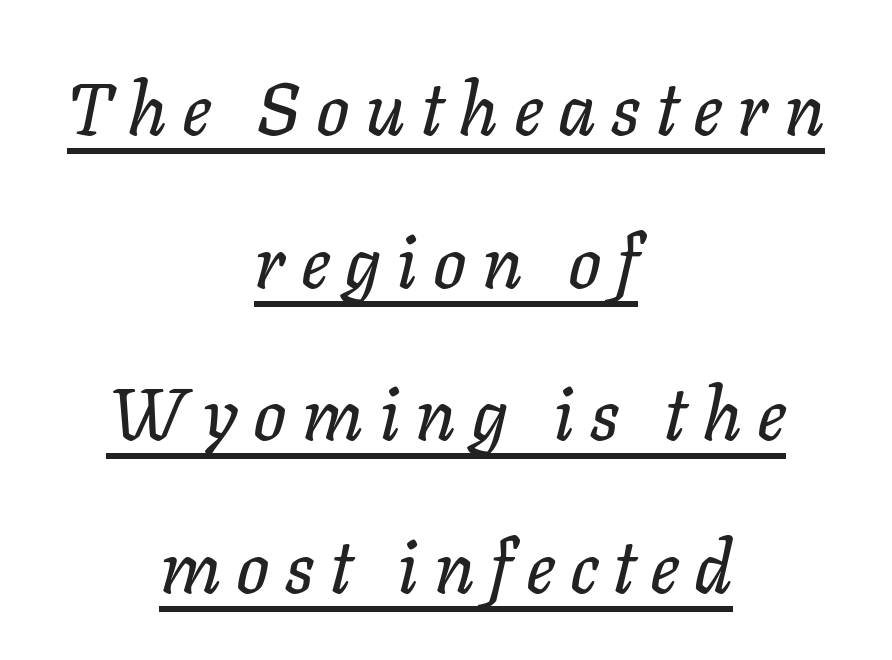
In terms of posture, this sample is oblique. Here the designer chose a conventional face with non-uniform glyph widths. Centered paragraph, ragged on both sides. Loosely led — the rows are spread out. The tracking jumps out immediately: characters are airy and widely separated.
